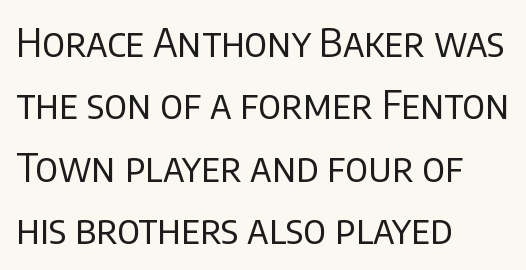
Q: Is the text bold? A: No.
Q: Is the text italic (slanted)? A: No, it is upright.
Q: Is the typeface a serif or a sans-serif typeface? A: Sans-serif.
Q: Is the text underlined? A: No.
Q: How is the paragraph aligned? A: Left-aligned.
Q: Is the spacing between letters normal or unusually wide? A: Normal.
Q: Is the spacing between lines tight, normal or loose? A: Normal.
Q: Width (condensed, normal, or wide)? A: Normal.
Q: Stroke contrast? A: Low.
Q: x-height? A: Large.
Q: Monospaced? A: No.
